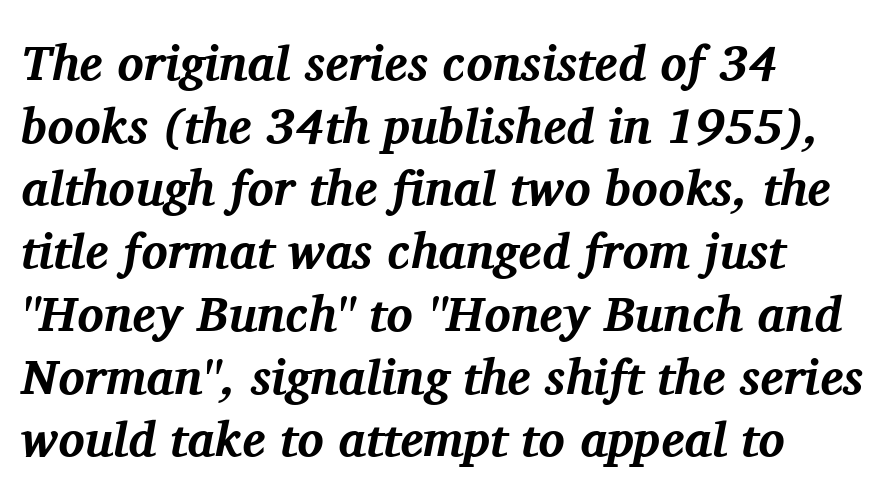
The image shows 49 px bold serif type, italic (leaning right); set left-aligned, normal line spacing (1.28x), normal letter spacing, not underlined; medium stroke contrast and a medium x-height.
